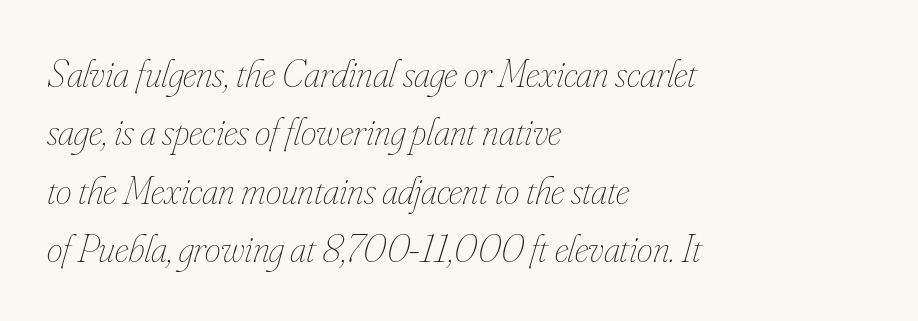
Only glyphs here, with clear space below each row. Which margin do the lines hug? The left one — the right edge is uneven. An italicized treatment has been applied to the whole sample. Tracking here is standard; glyphs follow each other at the usual distance. Here the designer chose a conventional face with non-uniform glyph widths. Evenly set lines give the paragraph a standard silhouette.
